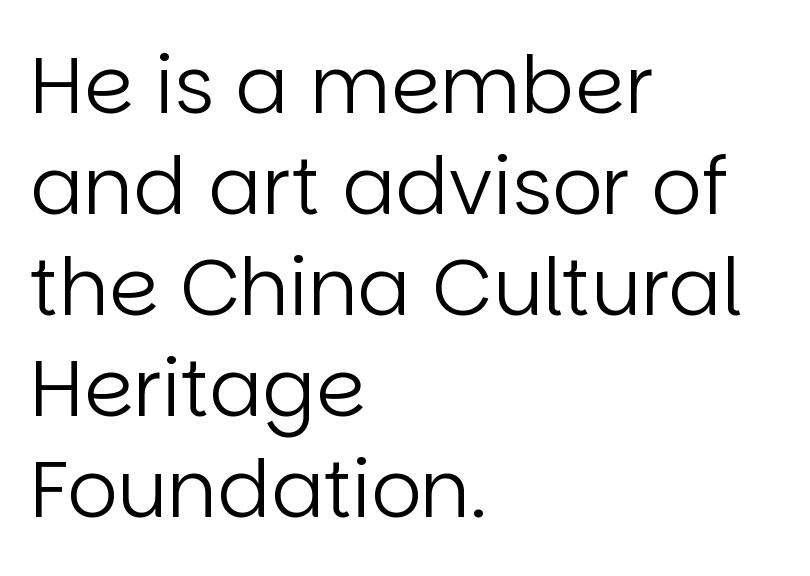
This sample keeps an unexceptional amount of space between lines. These lines are set flush left with a ragged right edge. Is there any slant? The stems are plumb. No extra tracking has been applied to these lines. A light-to-regular cut is what we see here.
